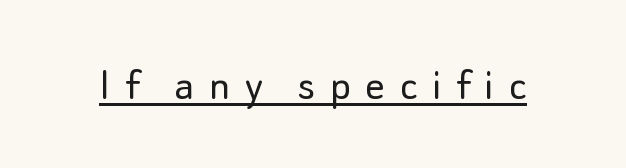
Font category for this specimen: sans-serif. Note the varied advance widths — an 'i' is clearly narrower than an 'm'. Glance below the letters and you will spot a drawn line. Heaviness? Minimal to ordinary, like unemphasized prose.
